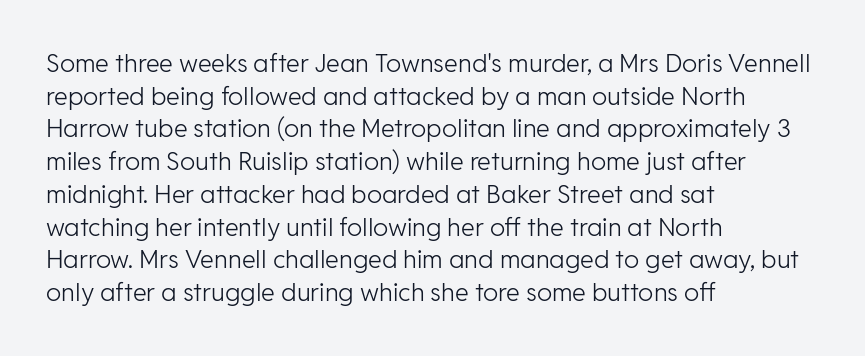
Q: Is the text bold? A: No.
Q: Is the text italic (slanted)? A: No, it is upright.
Q: Is the text underlined? A: No.
Q: How is the paragraph aligned? A: Left-aligned.
Q: Is the spacing between letters normal or unusually wide? A: Normal.
Q: Is the spacing between lines tight, normal or loose? A: Normal.
